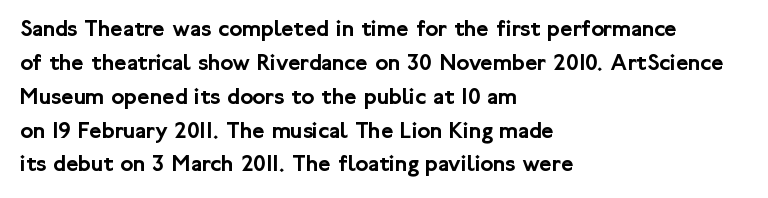
{"italic": "no", "underline": "no", "align": "left", "line_spacing": "normal", "line_spacing_ratio": 1.41, "letter_spacing": "normal", "letter_spacing_em": 0.0, "glyph_px": 24}
